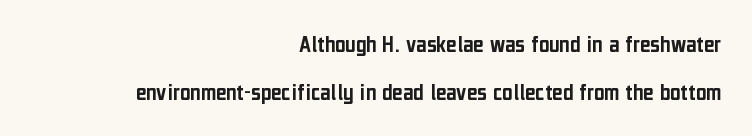
Q: Is the text italic (slanted)? A: No, it is upright.
Q: Is the text underlined? A: No.
Q: How is the paragraph aligned? A: Right-aligned.
Q: Is the spacing between letters normal or unusually wide? A: Normal.
Q: Is the spacing between lines tight, normal or loose? A: Loose.
